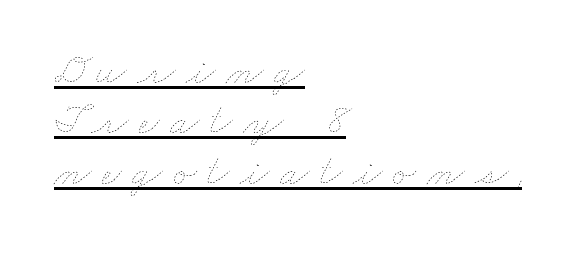
The image shows 43 px thin, wide type; set left-aligned, line spacing 1.17x, unusually wide letter spacing (+0.25 em), underlined; low stroke contrast and a small x-height.
